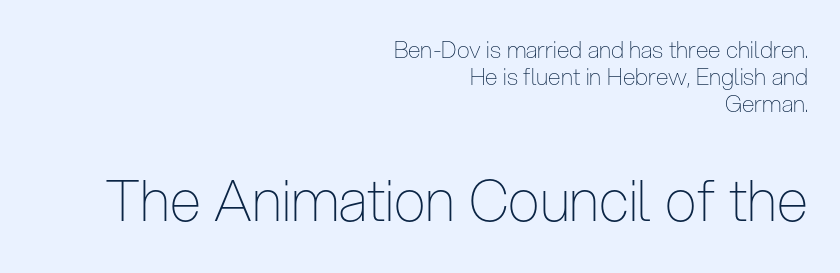
{"serif": "no", "italic": "no", "bold": "no", "weight": "thin", "width": "condensed", "stroke_contrast": "low", "x_height": "medium", "monospaced": "no", "underline": "no", "align": "right", "line_spacing_ratio": 1.17, "letter_spacing": "normal", "letter_spacing_em": 0.0, "larger_block": "second", "size_ratio": 2.48, "glyph_px": 57}
